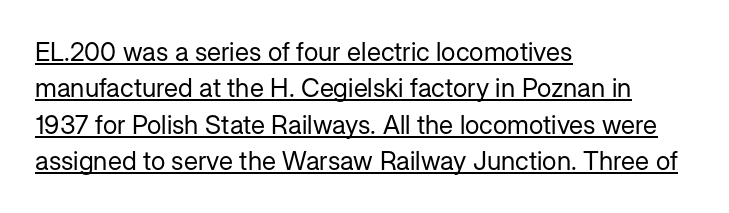
The image shows 26 px text type, upright; set left-aligned, normal line spacing (1.4x), normal letter spacing, underlined.
